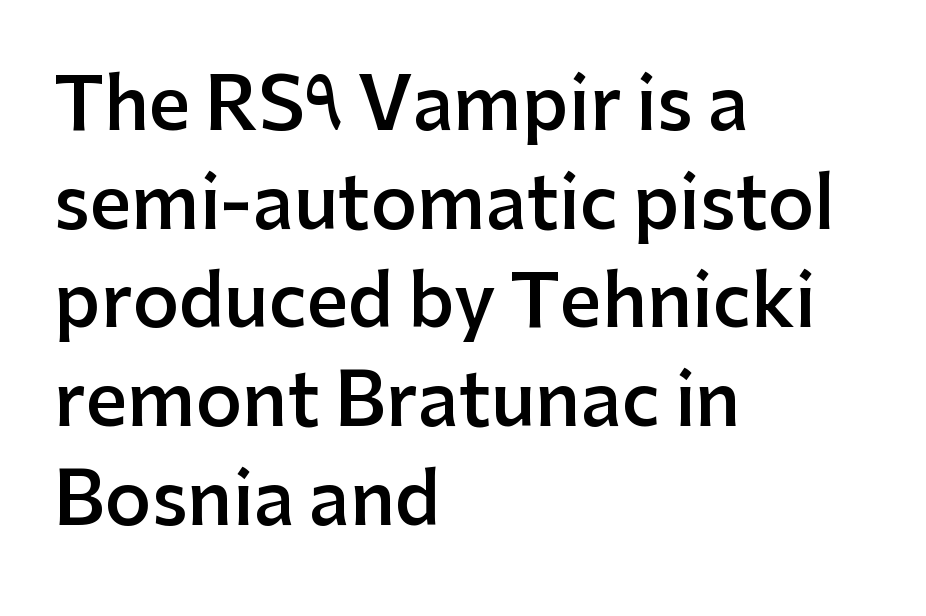
The image shows 72 px semibold sans-serif type, upright; set left-aligned, normal line spacing (1.37x), normal letter spacing, not underlined; low stroke contrast and a medium x-height.
